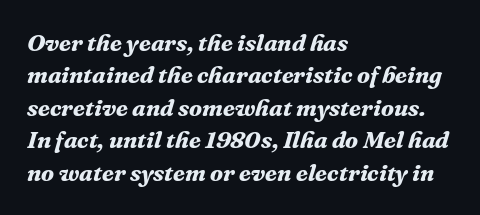
Q: Is the text bold? A: Yes.
Q: Is the text italic (slanted)? A: Yes, it leans right by about 16 degrees.
Q: Is the text underlined? A: No.
Q: How is the paragraph aligned? A: Left-aligned.
Q: Is the spacing between letters normal or unusually wide? A: Normal.
Q: Is the spacing between lines tight, normal or loose? A: Normal.
